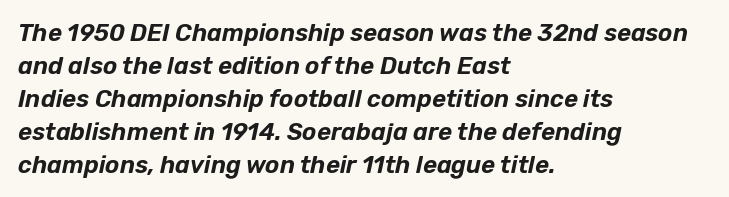
The image shows 24 px text type, italic (leaning right); set left-aligned, normal line spacing (1.37x), normal letter spacing, not underlined.
